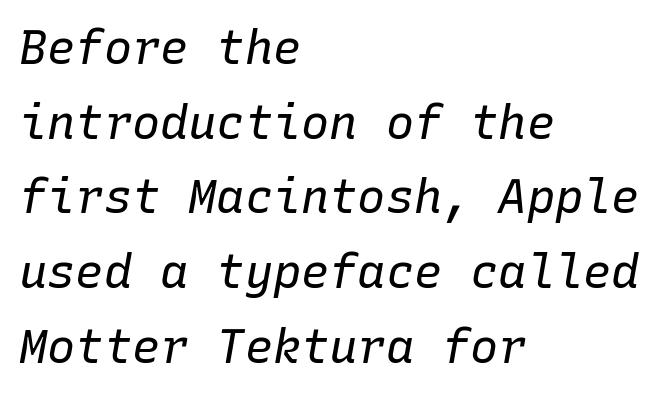
{"italic": "yes", "lean": "right", "slant_degrees": 10, "bold": "no", "weight": "regular", "width": "normal", "stroke_contrast": "low", "x_height": "medium", "monospaced": "yes", "underline": "no", "align": "left", "line_spacing": "normal", "line_spacing_ratio": 1.59, "letter_spacing": "normal", "letter_spacing_em": 0.0, "glyph_px": 47}
